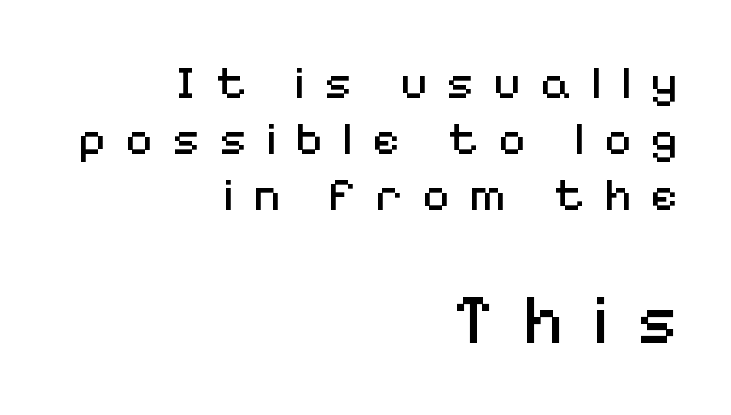
The image shows 70 px regular-weight sans-serif type, upright; set right-aligned, line spacing 1.19x, unusually wide letter spacing (+0.41 em), not underlined; the second (bottom) block is 1.49x larger; medium stroke contrast and a medium x-height.
